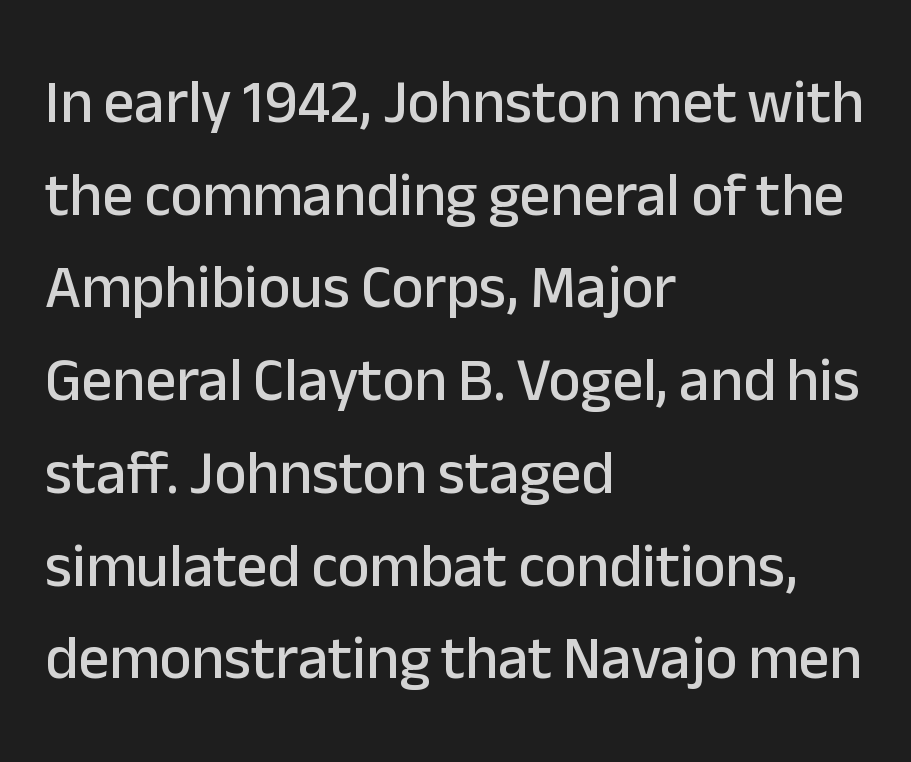
The image shows 61 px sans-serif type, upright; set left-aligned, normal line spacing (1.52x), normal letter spacing, not underlined; low stroke contrast and a medium x-height.
